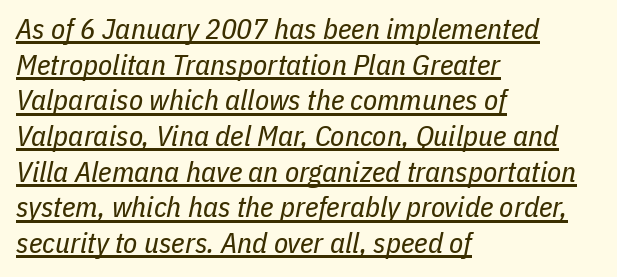
A classic flush-left, rag-right setting is used for this passage. Is this a fixed-width face? No — the glyphs have proportional, varying widths. The passage shown is underscored from start to finish. Tracking value appears to be zero — textbook default spacing. The face used here has a pronounced slope to its letters. Summary of weight: not heavy and not bold.
